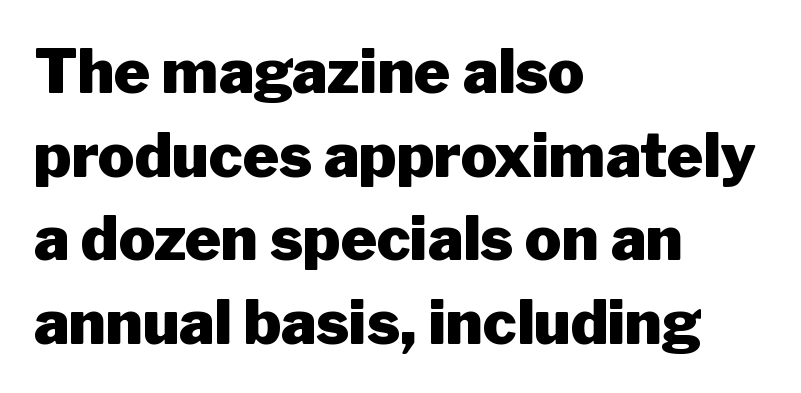
Plenty of ink on the page — the face is bold. The line texture is even and compact thanks to regular tracking. The area under the type is left untouched. Line starts are locked; line ends wander. The letters carry no serifs — their stems end cleanly without finishing strokes. The letters advance in unequal steps, a hallmark of proportional type.
